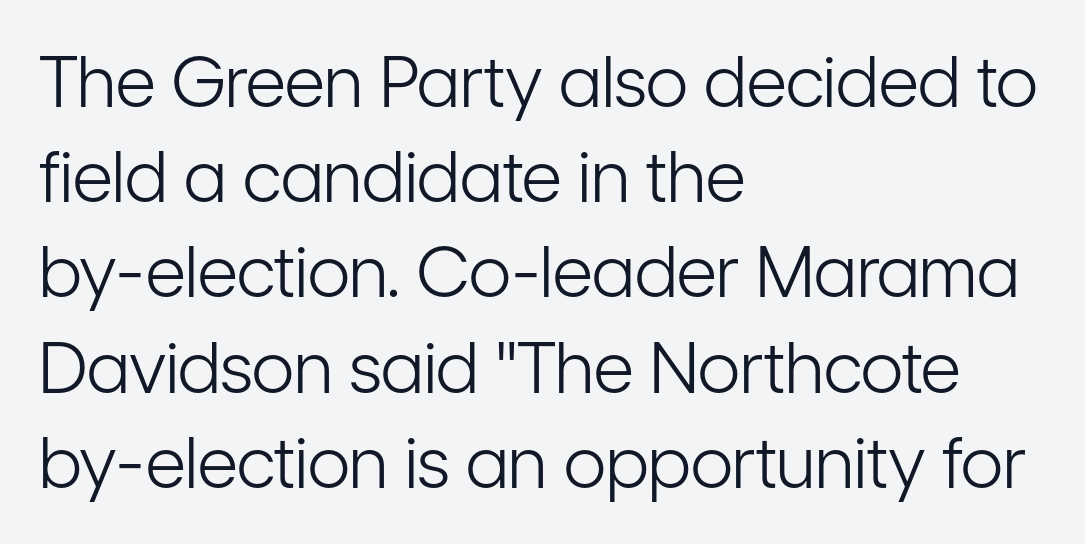
{"serif": "no", "italic": "no", "bold": "no", "weight": "light", "width": "condensed", "stroke_contrast": "low", "x_height": "medium", "monospaced": "no", "underline": "no", "align": "left", "line_spacing": "normal", "line_spacing_ratio": 1.36, "letter_spacing": "normal", "letter_spacing_em": 0.0, "glyph_px": 70}
